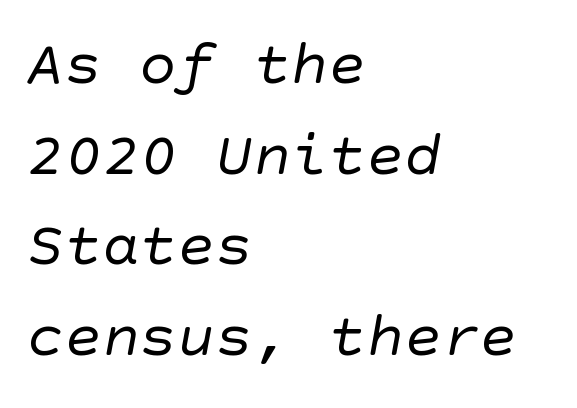
The horizontal fit of the characters is conventional and even. A student would call this left alignment; a typographer would say flush left, rag right. Are there feet on the stems? There aren't — it's a sans. Normally led — the rows are evenly, conventionally spaced. Weight: in the light-to-regular range.
